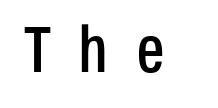
Posture: straight, roman, zero tilt. Think of a printed novel: that variable character pitch is what you see here. These lines have a slow, spaced-out rhythm from letter to letter. Words float on clear page, feet unadorned. This is sans-serif lettering, the kind often seen on screens and signage.
